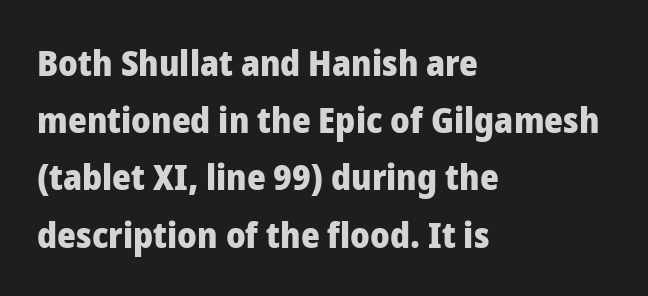
The image shows 36 px heavy sans-serif type, upright; set left-aligned, normal line spacing (1.59x), normal letter spacing, not underlined; low stroke contrast and a medium x-height.
